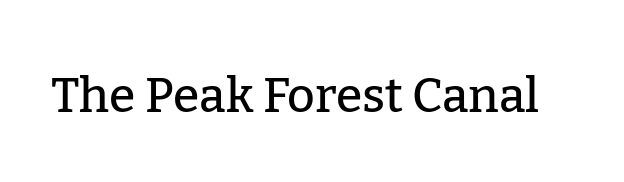
Q: Is the text italic (slanted)? A: No, it is upright.
Q: Is the typeface a serif or a sans-serif typeface? A: Serif.
Q: Is the text underlined? A: No.
Q: Is the spacing between letters normal or unusually wide? A: Normal.
Q: Width (condensed, normal, or wide)? A: Normal.
Q: Stroke contrast? A: Low.
Q: x-height? A: Medium.
Q: Monospaced? A: No.
